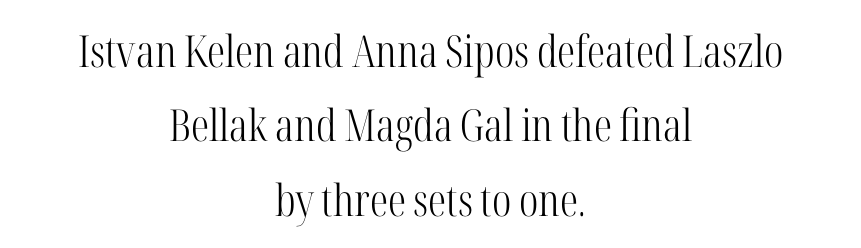
Nobody touched the tracking dial on this one. These lines are centered, leaving both edges ragged. Regarding leading, the lines here are spaced in the standard way. Character widths vary here, with narrow letters taking less room than wide ones. A quiet, ordinary-to-light weight characterises the typeface. This rendering employs a face with finishing strokes, i.e., a serif.
